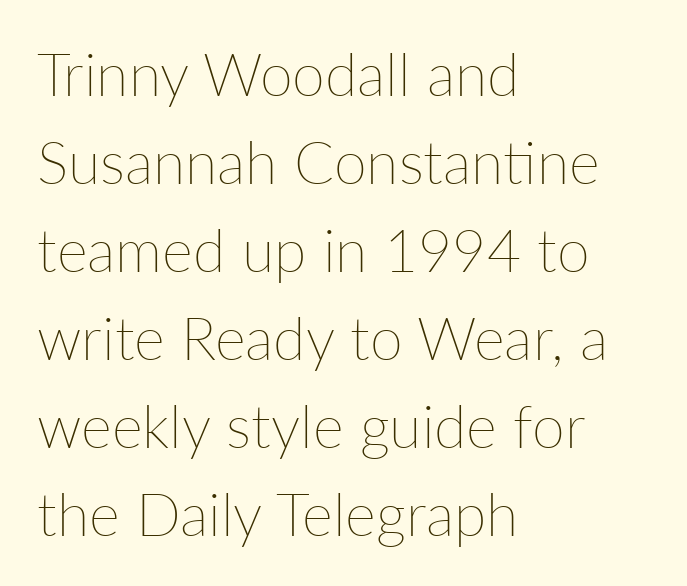
It's the straight-up-and-down kind of type. Think of a printed novel: that variable character pitch is what you see here. Has an underline been added? It has not. What's the leading like? Ordinary, nothing unusual.
